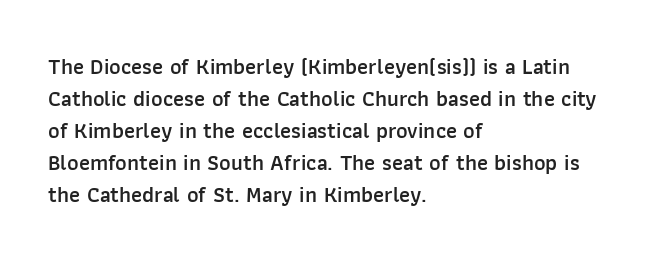
{"italic": "no", "bold": "semi", "underline": "no", "align": "left", "line_spacing": "normal", "line_spacing_ratio": 1.45, "letter_spacing": "normal", "letter_spacing_em": 0.0, "glyph_px": 22}
